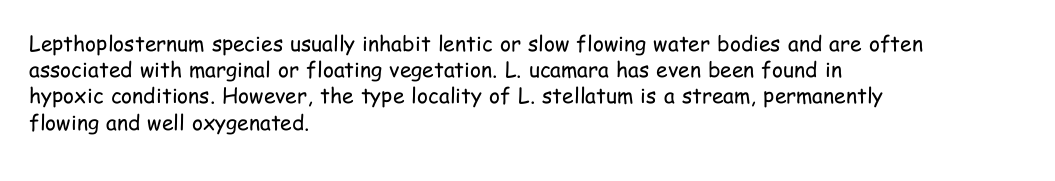
{"italic": "no", "bold": "no", "underline": "no", "align": "left", "line_spacing": "normal", "line_spacing_ratio": 1.25, "letter_spacing": "normal", "letter_spacing_em": 0.0, "glyph_px": 21}
